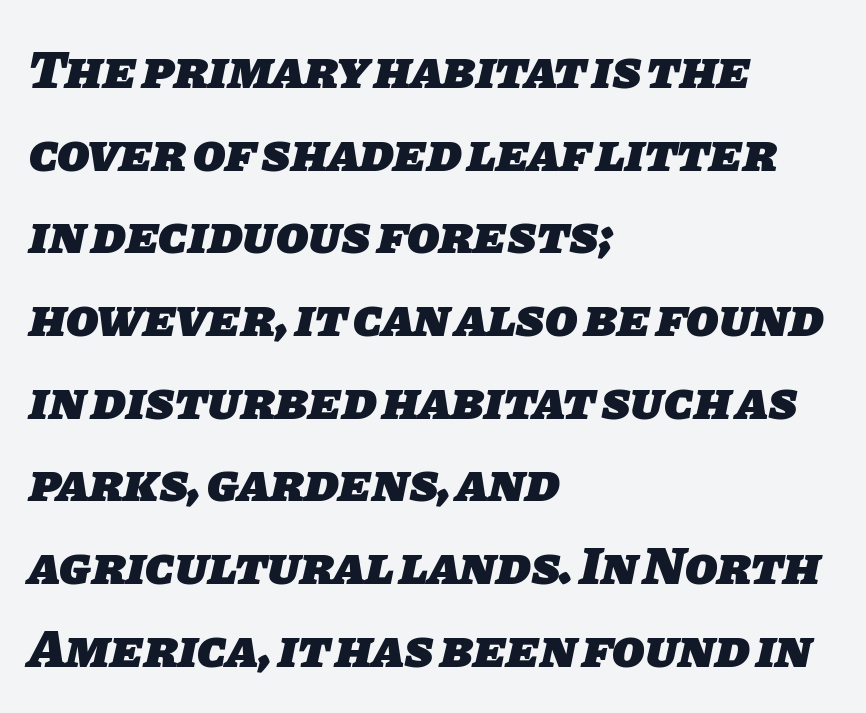
{"bold": "yes", "weight": "heavy", "width": "normal", "stroke_contrast": "low", "x_height": "large", "monospaced": "no", "underline": "no", "align": "left", "line_spacing": "normal", "line_spacing_ratio": 1.56, "letter_spacing": "normal", "letter_spacing_em": 0.0, "glyph_px": 53}
